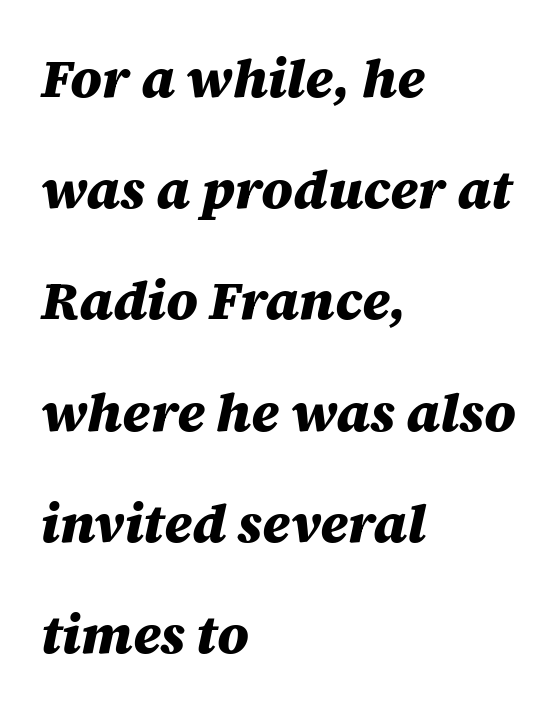
The image shows 54 px heavy type, italic (leaning right); set left-aligned, loose line spacing (2.06x), normal letter spacing, not underlined; medium stroke contrast and a large x-height.
